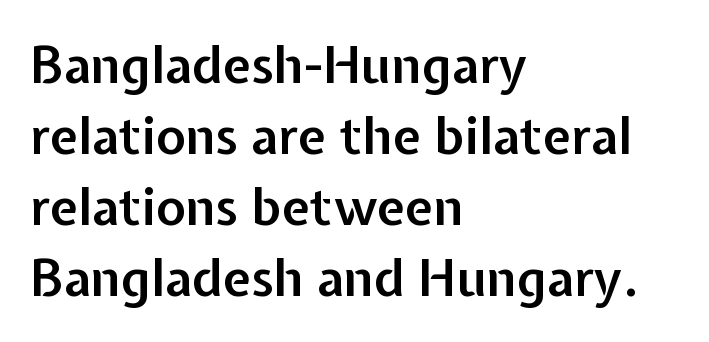
{"serif": "no", "italic": "no", "bold": "semi", "weight": "semibold", "width": "normal", "stroke_contrast": "low", "x_height": "medium", "monospaced": "no", "underline": "no", "align": "left", "line_spacing": "normal", "line_spacing_ratio": 1.39, "letter_spacing": "normal", "letter_spacing_em": 0.0, "glyph_px": 51}
